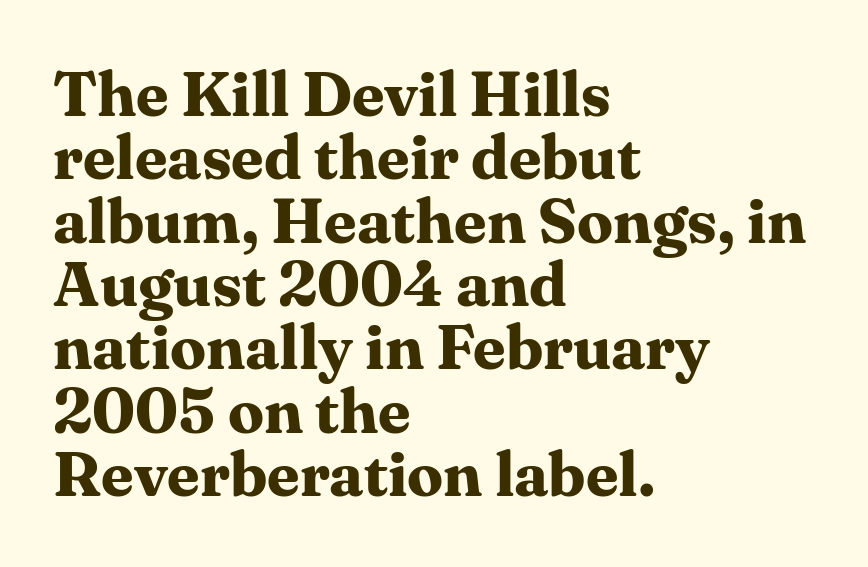
The image shows 64 px bold serif type, upright; set left-aligned, tight line spacing (0.99x), normal letter spacing, not underlined; medium stroke contrast and a medium x-height.
